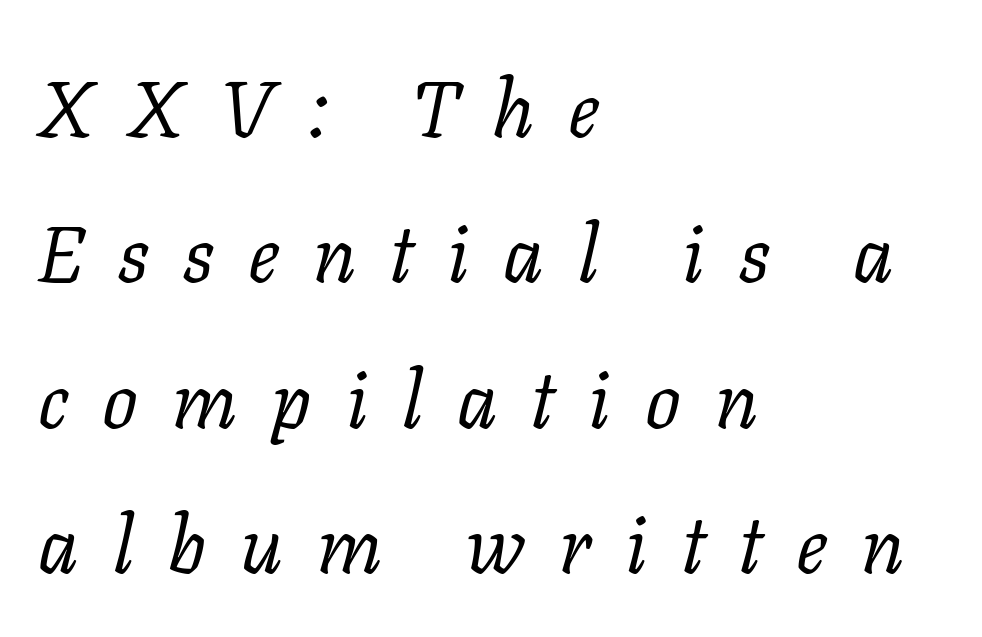
{"serif": "yes", "italic": "yes", "lean": "right", "slant_degrees": 11, "bold": "no", "weight": "regular", "width": "normal", "stroke_contrast": "low", "x_height": "medium", "monospaced": "no", "underline": "no", "align": "left", "line_spacing_ratio": 1.84, "letter_spacing": "wide", "letter_spacing_em": 0.43, "glyph_px": 79}
